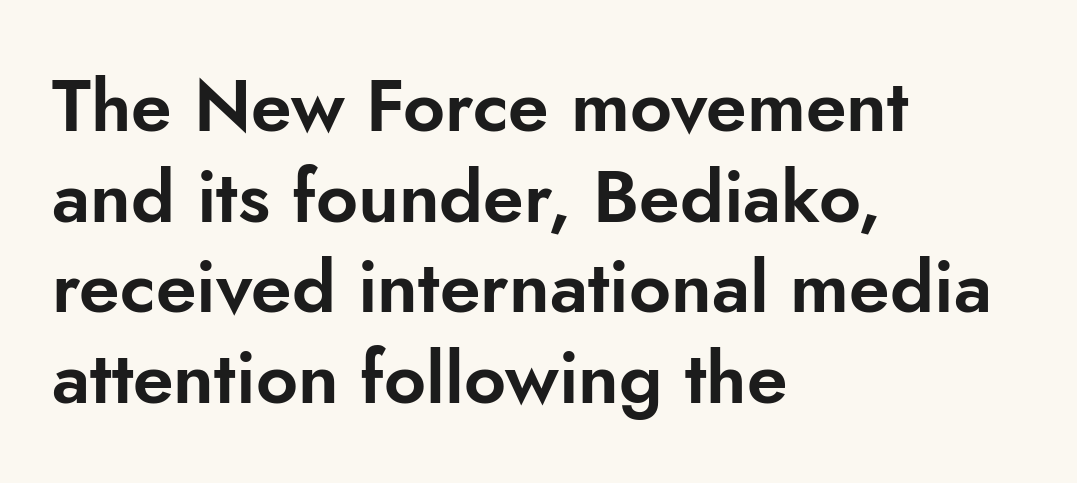
The passage shown is typeset with a sans-serif family. Character widths vary here, with narrow letters taking less room than wide ones. Each line starts at the same left margin while the right side varies. Ascenders rise straight up at ninety degrees.
